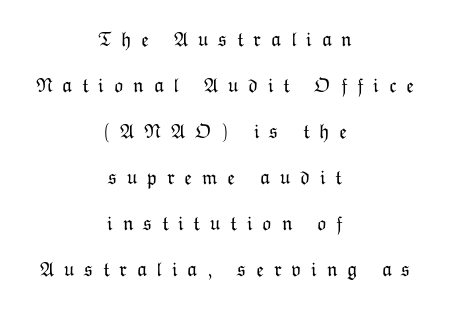
The image shows 20 px text type, upright; set centered, loose line spacing (2.3x), unusually wide letter spacing (+0.49 em), not underlined.
